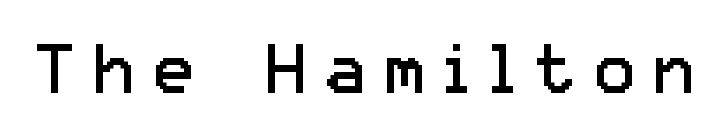
Font category for this specimen: sans-serif. The words here are not underlined. The face used here is rendered with a markedly widened letterfit. It's the straight-up-and-down kind of type.
